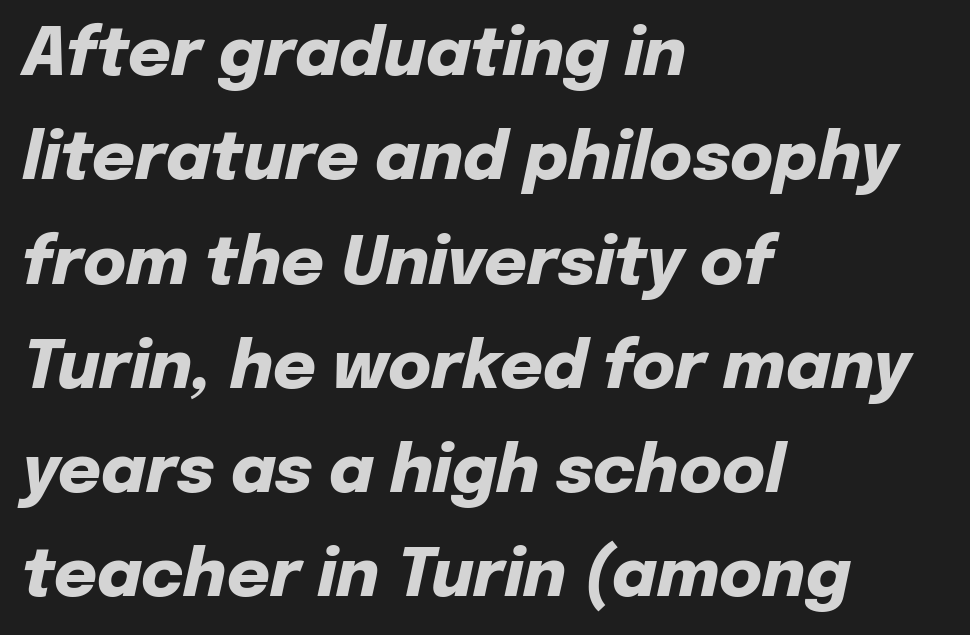
Decoration check: the copy has no underline. Slanted lettering throughout. The font is running at its bold setting. No extra tracking has been applied to these lines.
